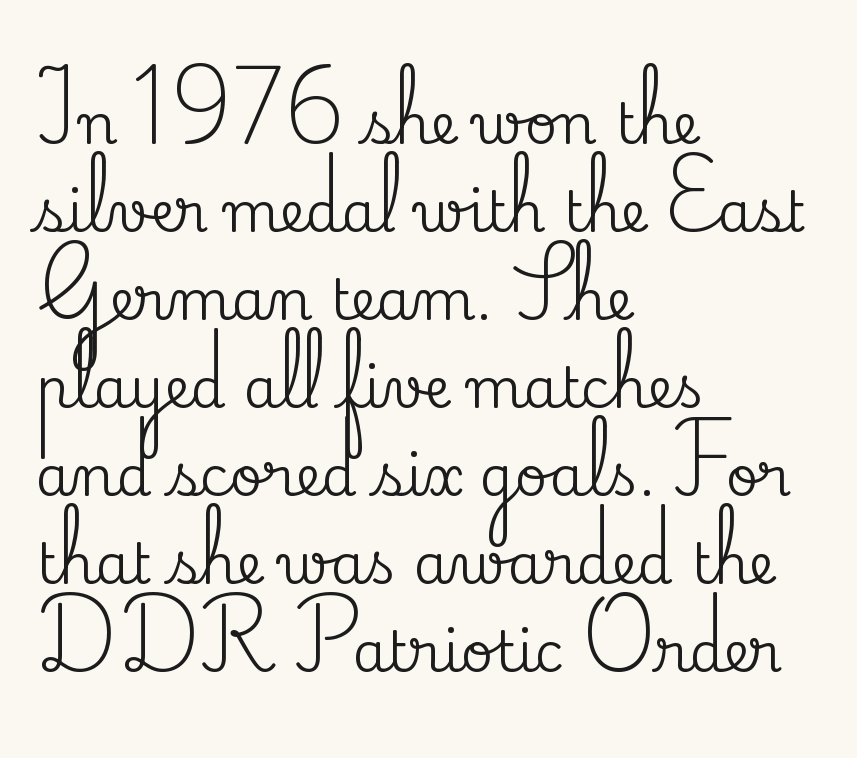
{"serif": "yes", "italic": "no", "width": "normal", "stroke_contrast": "medium", "x_height": "small", "monospaced": "no", "underline": "no", "align": "left", "line_spacing": "normal", "line_spacing_ratio": 1.57, "letter_spacing": "normal", "letter_spacing_em": 0.0, "glyph_px": 56}
